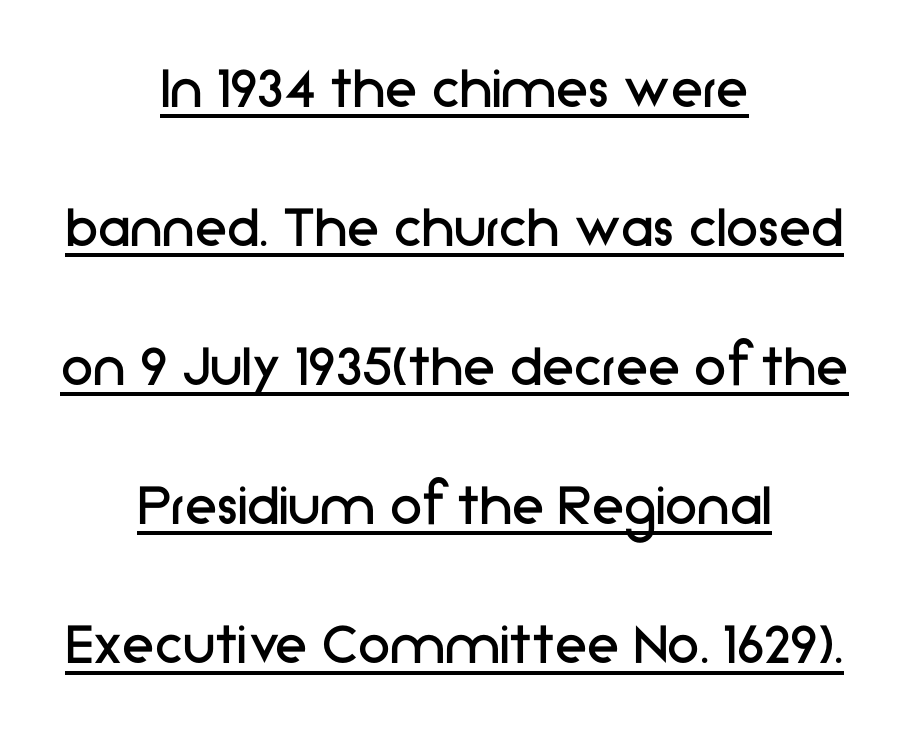
{"serif": "no", "italic": "no", "bold": "no", "weight": "regular", "width": "normal", "stroke_contrast": "low", "x_height": "medium", "monospaced": "no", "underline": "yes", "align": "center", "line_spacing": "loose", "line_spacing_ratio": 2.14, "letter_spacing": "normal", "letter_spacing_em": 0.0, "glyph_px": 65}
